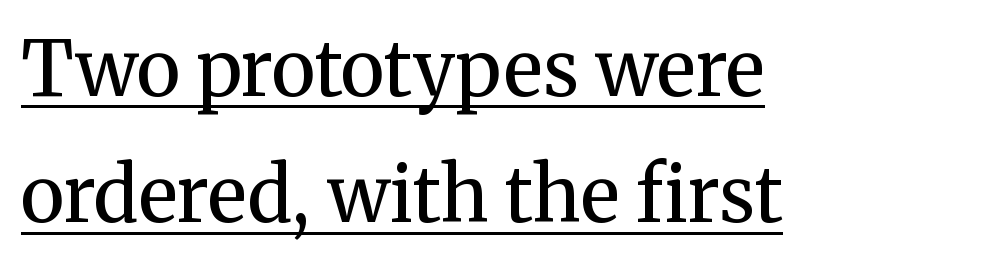
The image shows 76 px regular-weight serif type, upright; set left-aligned, normal line spacing (1.66x), normal letter spacing, underlined; medium stroke contrast and a medium x-height.
